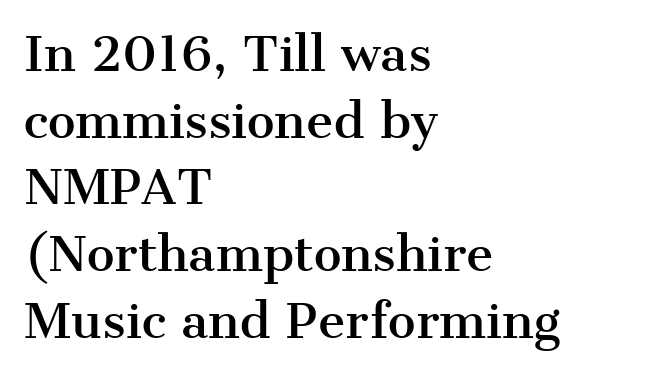
{"serif": "yes", "italic": "no", "width": "normal", "stroke_contrast": "medium", "x_height": "medium", "monospaced": "no", "underline": "no", "align": "left", "line_spacing": "normal", "line_spacing_ratio": 1.42, "letter_spacing": "normal", "letter_spacing_em": 0.0, "glyph_px": 47}
